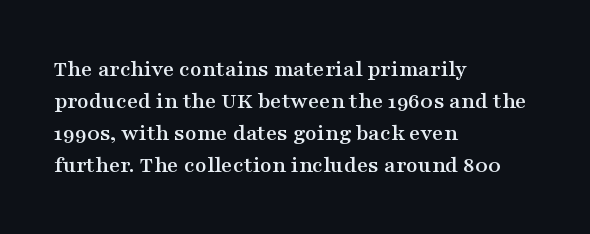
Q: Is the text italic (slanted)? A: No, it is upright.
Q: Is the text underlined? A: No.
Q: How is the paragraph aligned? A: Left-aligned.
Q: Is the spacing between letters normal or unusually wide? A: Normal.
Q: Is the spacing between lines tight, normal or loose? A: Normal.
